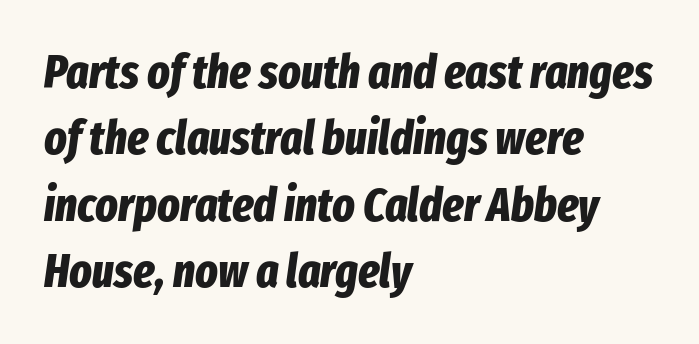
The image shows 47 px bold, condensed type, italic (leaning right); set left-aligned, normal line spacing (1.41x), normal letter spacing, not underlined; low stroke contrast and a medium x-height.
